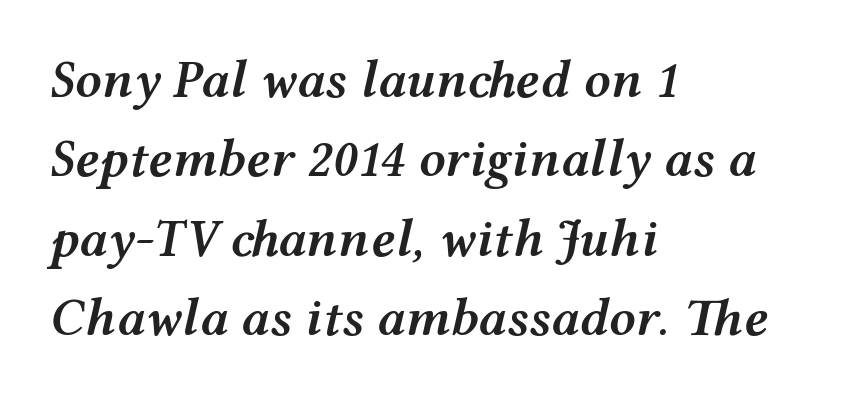
{"italic": "yes", "lean": "right", "slant_degrees": 12, "bold": "semi", "weight": "semibold", "width": "wide", "stroke_contrast": "medium", "x_height": "medium", "monospaced": "no", "underline": "no", "align": "left", "line_spacing": "normal", "line_spacing_ratio": 1.5, "letter_spacing": "normal", "letter_spacing_em": 0.0, "glyph_px": 53}
